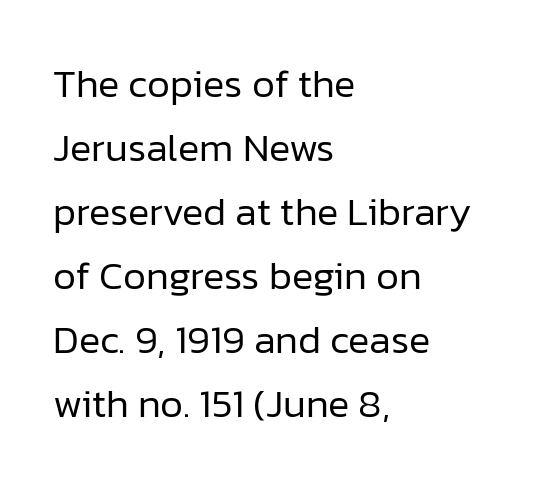
{"serif": "no", "italic": "no", "bold": "no", "weight": "regular", "width": "normal", "stroke_contrast": "low", "x_height": "medium", "monospaced": "no", "underline": "no", "align": "left", "line_spacing": "normal", "line_spacing_ratio": 1.6, "letter_spacing": "normal", "letter_spacing_em": 0.0, "glyph_px": 40}
